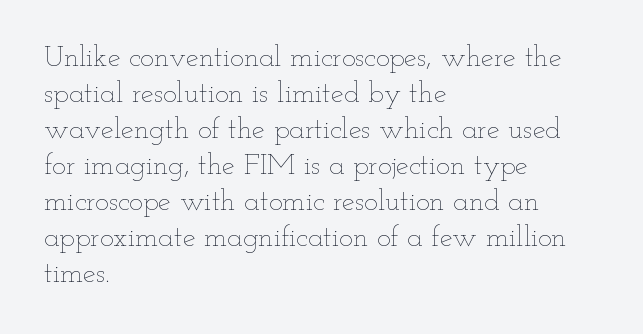
{"italic": "no", "bold": "no", "weight": "thin", "width": "wide", "stroke_contrast": "low", "x_height": "small", "monospaced": "no", "underline": "no", "align": "left", "line_spacing_ratio": 1.24, "letter_spacing": "normal", "letter_spacing_em": 0.0, "glyph_px": 29}
